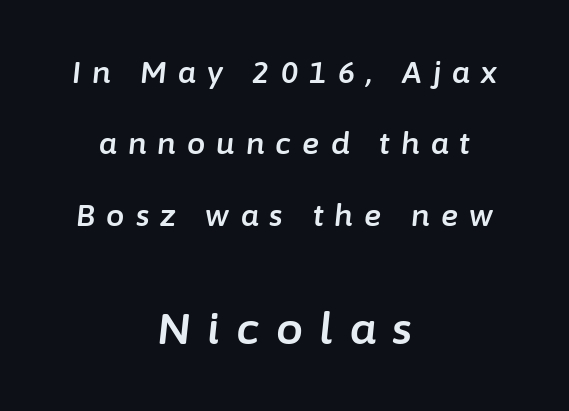
{"italic": "yes", "lean": "right", "slant_degrees": 6, "width": "normal", "stroke_contrast": "low", "x_height": "medium", "monospaced": "no", "underline": "no", "align": "center", "line_spacing": "loose", "line_spacing_ratio": 2.46, "letter_spacing": "wide", "letter_spacing_em": 0.39, "larger_block": "second", "size_ratio": 1.48, "glyph_px": 43}
